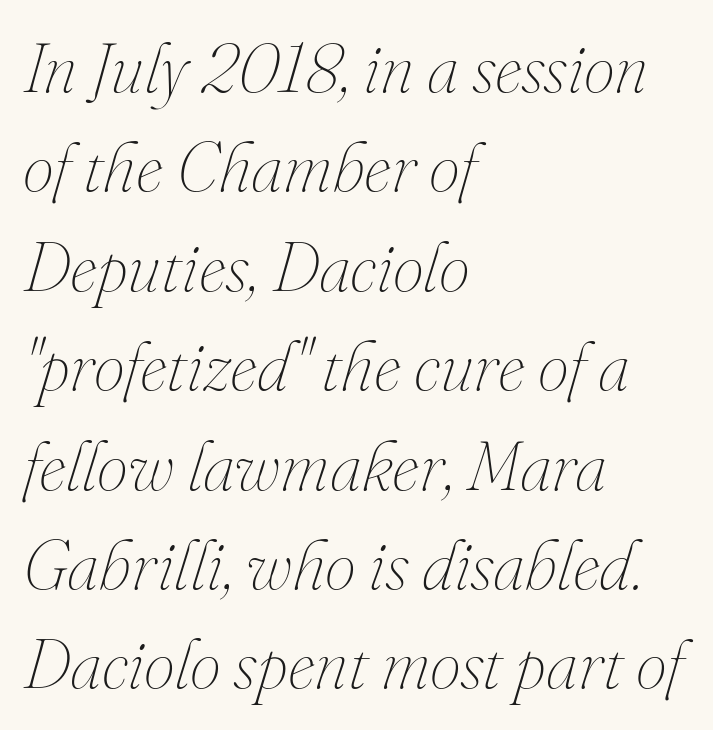
Q: Is the text bold? A: No.
Q: Is the text italic (slanted)? A: Yes, it leans right by about 16 degrees.
Q: Is the text underlined? A: No.
Q: How is the paragraph aligned? A: Left-aligned.
Q: Is the spacing between letters normal or unusually wide? A: Normal.
Q: Is the spacing between lines tight, normal or loose? A: Normal.
Q: Width (condensed, normal, or wide)? A: Normal.
Q: Stroke contrast? A: Medium.
Q: x-height? A: Small.
Q: Monospaced? A: No.
